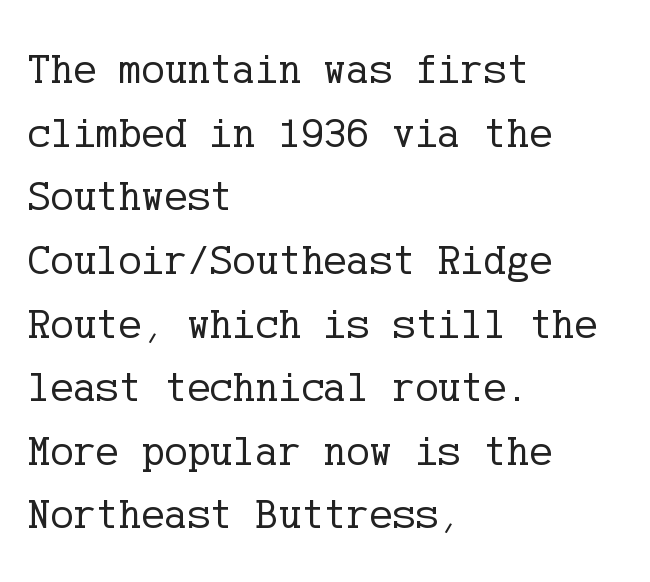
Vertical stems look standard width or narrower in stroke. The rendering shows small feet on the letterforms — a serif design. Standard letterfit; no display-style spreading of the glyphs. Where is the straight margin? On the left.
